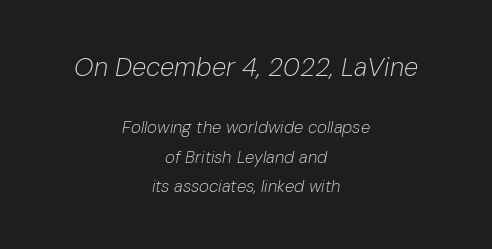
These lines stack symmetrically, like a column narrowing and widening about its center. Nothing unusual about the tracking: characters are spaced as the font intends. The weight would be labelled regular, book, light, or lighter still. The passage shown is not underscored anywhere. Rendered with sloped, italic letterforms. This layout puts the oversized block above and the modest block below.
